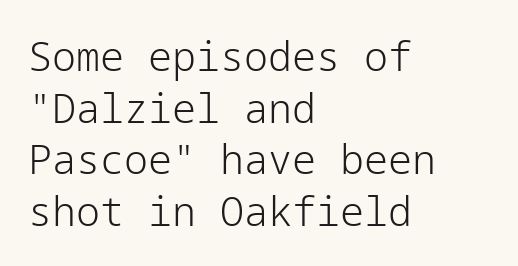
Q: Is the text bold? A: No.
Q: Is the text italic (slanted)? A: No, it is upright.
Q: Is the typeface a serif or a sans-serif typeface? A: Sans-serif.
Q: Is the text underlined? A: No.
Q: How is the paragraph aligned? A: Left-aligned.
Q: Is the spacing between letters normal or unusually wide? A: Normal.
Q: Is the spacing between lines tight, normal or loose? A: Normal.
Q: Width (condensed, normal, or wide)? A: Normal.
Q: Stroke contrast? A: Low.
Q: x-height? A: Medium.
